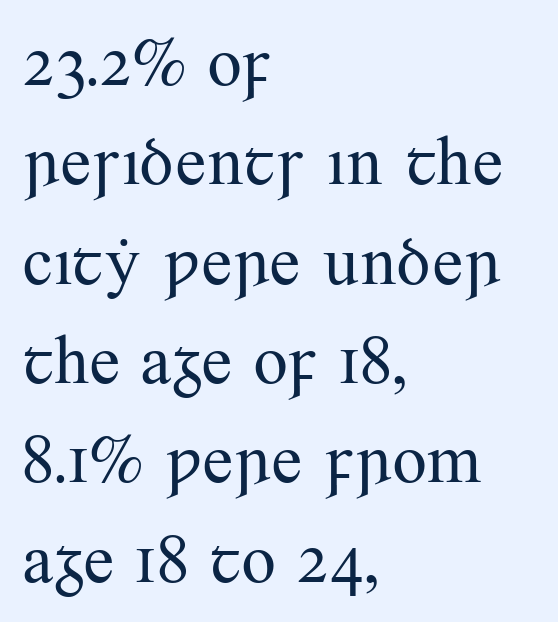
{"serif": "yes", "italic": "no", "bold": "no", "weight": "regular", "width": "normal", "stroke_contrast": "medium", "x_height": "small", "monospaced": "no", "underline": "no", "align": "left", "line_spacing": "normal", "line_spacing_ratio": 1.44, "letter_spacing": "normal", "letter_spacing_em": 0.0, "glyph_px": 69}
